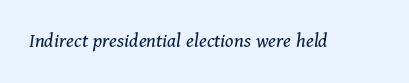
Compared with typical body copy, the letter spacing here is the same. Anything drawn beneath the words? Only blank space. Is this a heavy cut? Hardly; it is regular or lighter. A typesetter would mark this as italic.
